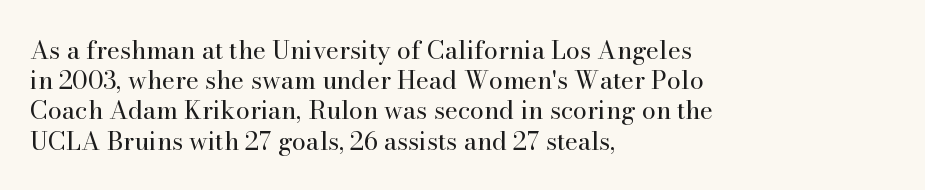
Q: Is the text bold? A: No.
Q: Is the text italic (slanted)? A: No, it is upright.
Q: Is the text underlined? A: No.
Q: How is the paragraph aligned? A: Left-aligned.
Q: Is the spacing between letters normal or unusually wide? A: Normal.
